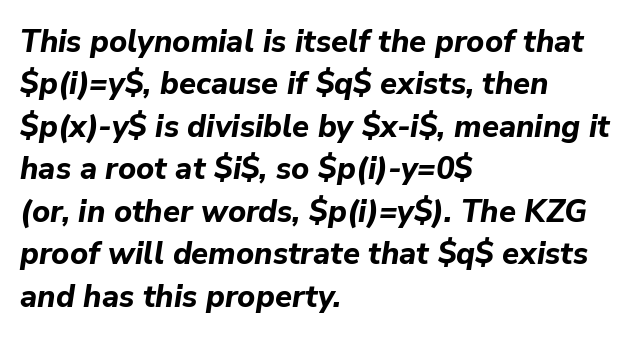
Q: Is the text bold? A: Yes.
Q: Is the text italic (slanted)? A: Yes, it leans right by about 9 degrees.
Q: Is the text underlined? A: No.
Q: How is the paragraph aligned? A: Left-aligned.
Q: Is the spacing between letters normal or unusually wide? A: Normal.
Q: Is the spacing between lines tight, normal or loose? A: Normal.
Q: Width (condensed, normal, or wide)? A: Normal.
Q: Stroke contrast? A: Low.
Q: x-height? A: Medium.
Q: Monospaced? A: No.
